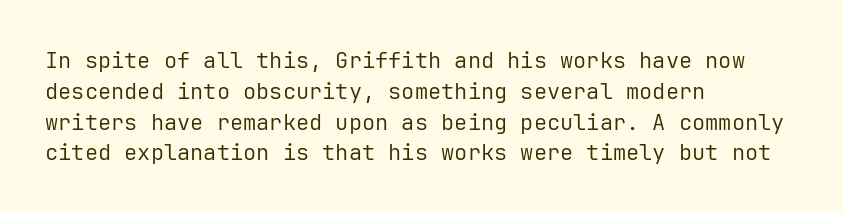
{"italic": "no", "bold": "no", "underline": "no", "align": "left", "line_spacing": "normal", "line_spacing_ratio": 1.4, "letter_spacing": "normal", "letter_spacing_em": 0.0, "glyph_px": 22}
